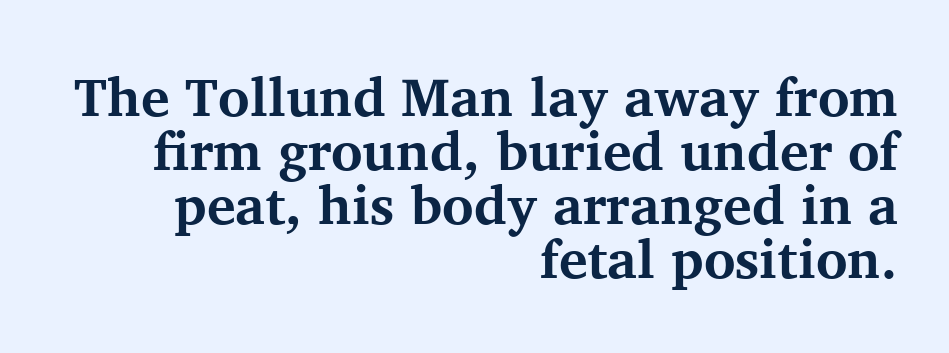
The image shows 54 px bold serif type, upright; set right-aligned, tight line spacing (1.0x), normal letter spacing, not underlined; medium stroke contrast and a medium x-height.
